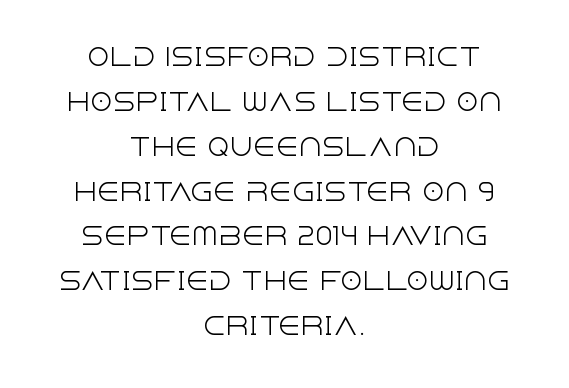
Q: Is the text bold? A: No.
Q: Is the text italic (slanted)? A: No, it is upright.
Q: Is the text underlined? A: No.
Q: How is the paragraph aligned? A: Centered.
Q: Is the spacing between letters normal or unusually wide? A: Normal.
Q: Is the spacing between lines tight, normal or loose? A: Loose.
